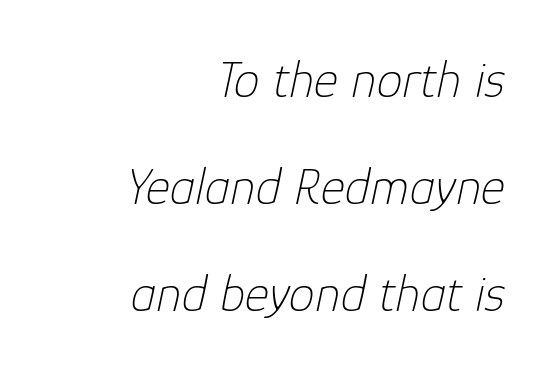
{"italic": "yes", "lean": "right", "slant_degrees": 12, "bold": "no", "weight": "thin", "width": "normal", "stroke_contrast": "low", "x_height": "medium", "monospaced": "no", "underline": "no", "align": "right", "line_spacing": "loose", "line_spacing_ratio": 2.06, "letter_spacing": "normal", "letter_spacing_em": 0.0, "glyph_px": 52}
